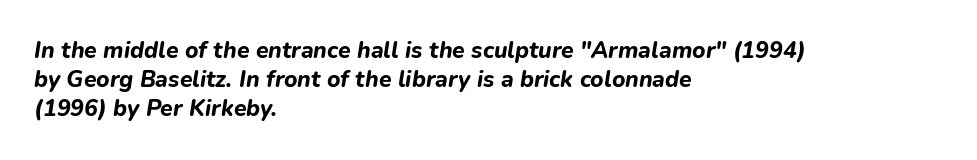
{"italic": "yes", "lean": "right", "slant_degrees": 9, "bold": "yes", "underline": "no", "align": "left", "line_spacing": "normal", "line_spacing_ratio": 1.27, "letter_spacing": "normal", "letter_spacing_em": 0.0, "glyph_px": 23}
